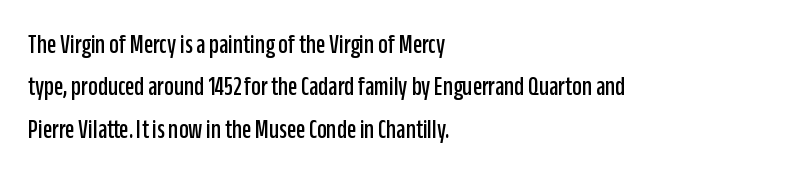
Q: Is the text italic (slanted)? A: No, it is upright.
Q: Is the text underlined? A: No.
Q: How is the paragraph aligned? A: Left-aligned.
Q: Is the spacing between letters normal or unusually wide? A: Normal.
Q: Is the spacing between lines tight, normal or loose? A: Normal.
